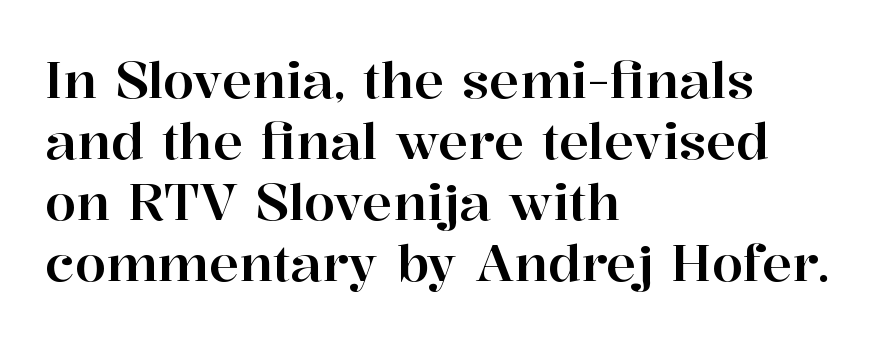
Q: Is the text italic (slanted)? A: No, it is upright.
Q: Is the typeface a serif or a sans-serif typeface? A: Serif.
Q: Is the text underlined? A: No.
Q: How is the paragraph aligned? A: Left-aligned.
Q: Is the spacing between letters normal or unusually wide? A: Normal.
Q: Width (condensed, normal, or wide)? A: Normal.
Q: Stroke contrast? A: High.
Q: x-height? A: Medium.
Q: Monospaced? A: No.
